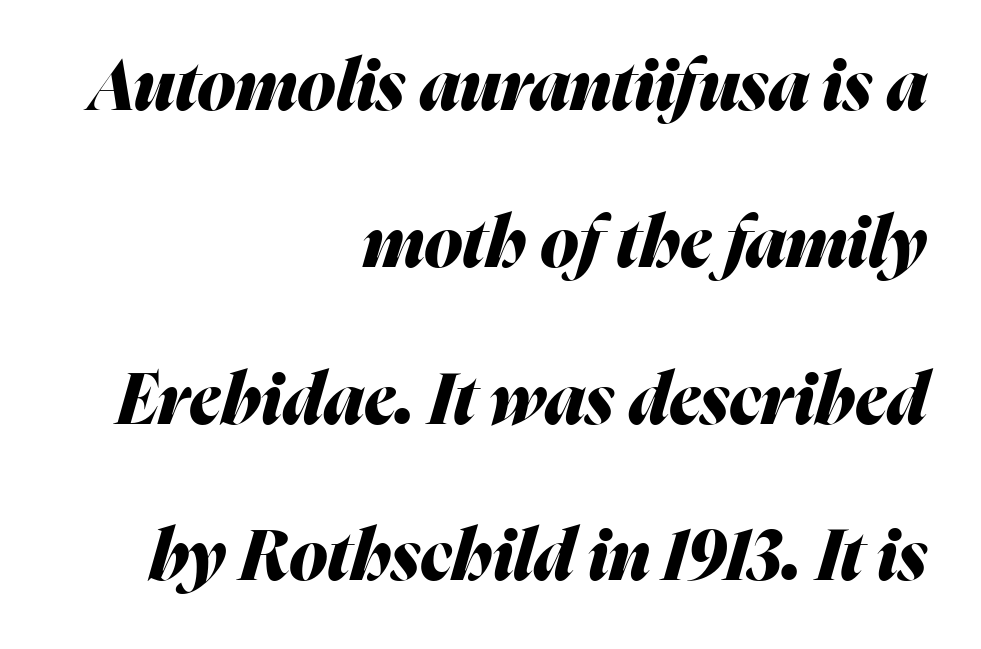
{"italic": "yes", "lean": "right", "slant_degrees": 16, "bold": "yes", "weight": "heavy", "width": "normal", "stroke_contrast": "medium", "x_height": "medium", "monospaced": "no", "underline": "no", "align": "right", "line_spacing": "loose", "line_spacing_ratio": 2.24, "letter_spacing": "normal", "letter_spacing_em": 0.0, "glyph_px": 70}
